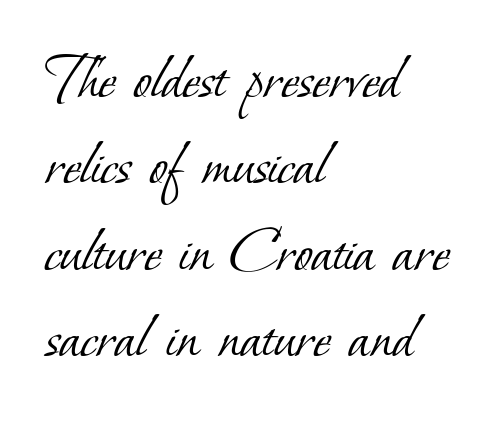
The image shows 66 px light serif type; set left-aligned, normal line spacing (1.31x), normal letter spacing, not underlined; low stroke contrast and a small x-height.
